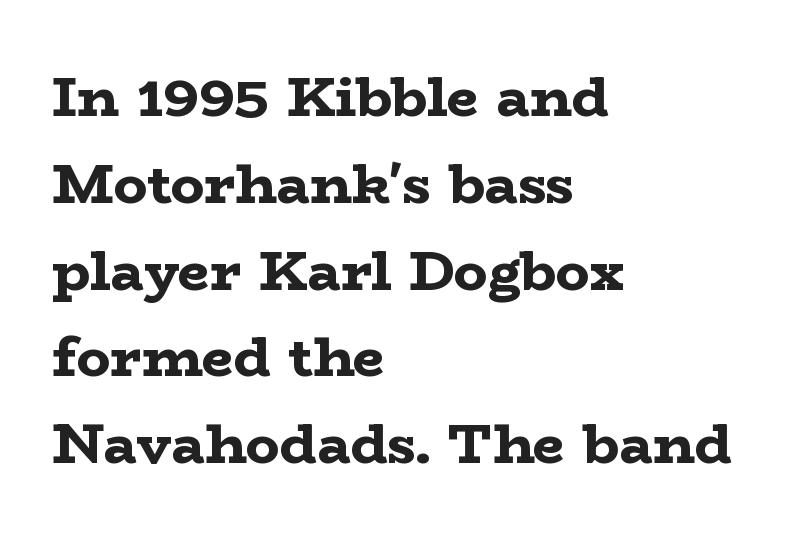
{"serif": "yes", "italic": "no", "bold": "yes", "weight": "bold", "width": "wide", "stroke_contrast": "low", "x_height": "medium", "monospaced": "no", "underline": "no", "align": "left", "line_spacing": "normal", "line_spacing_ratio": 1.55, "letter_spacing": "normal", "letter_spacing_em": 0.0, "glyph_px": 56}
